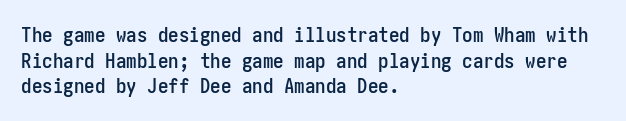
The image shows 21 px text type, upright; set left-aligned, line spacing 1.22x, normal letter spacing, not underlined.
